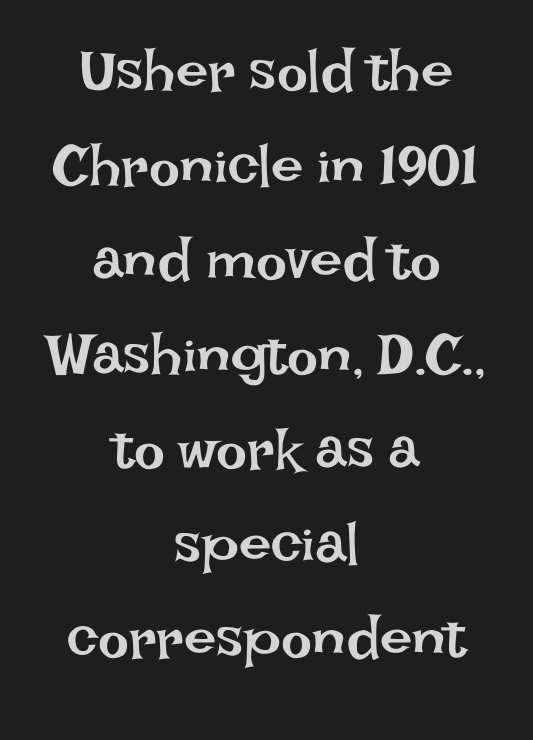
The image shows 58 px regular-weight type, upright; set centered, normal line spacing (1.63x), normal letter spacing, not underlined; low stroke contrast and a large x-height.
